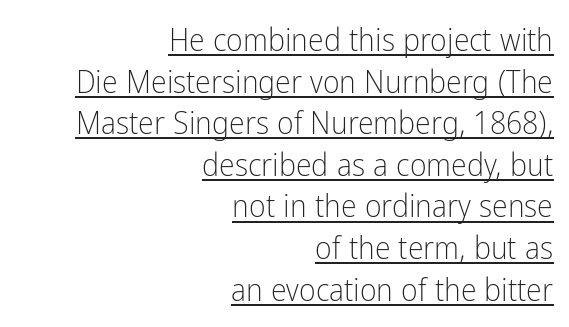
{"serif": "no", "italic": "no", "bold": "no", "weight": "light", "width": "condensed", "stroke_contrast": "low", "x_height": "medium", "monospaced": "no", "underline": "yes", "align": "right", "line_spacing": "normal", "line_spacing_ratio": 1.3, "letter_spacing": "normal", "letter_spacing_em": 0.0, "glyph_px": 32}
